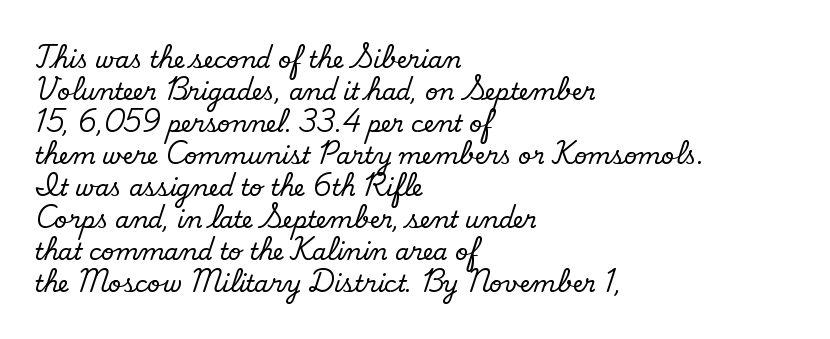
The image shows 23 px text type; set left-aligned, normal line spacing (1.39x), normal letter spacing, not underlined.
